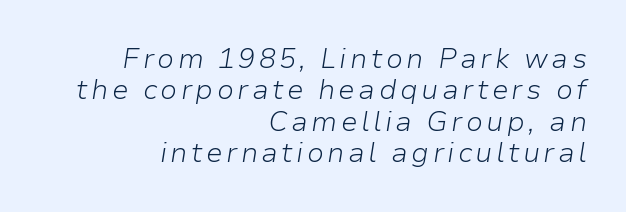
The image shows 28 px light type, italic (leaning right); set right-aligned, tight line spacing (1.12x), not underlined; low stroke contrast and a medium x-height.
